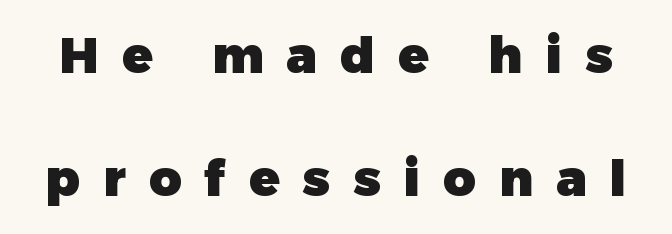
Q: Is the text bold? A: Yes.
Q: Is the text italic (slanted)? A: No, it is upright.
Q: Is the typeface a serif or a sans-serif typeface? A: Sans-serif.
Q: Is the text underlined? A: No.
Q: Is the spacing between letters normal or unusually wide? A: Unusually wide.
Q: Is the spacing between lines tight, normal or loose? A: Loose.
Q: Width (condensed, normal, or wide)? A: Normal.
Q: Stroke contrast? A: Low.
Q: x-height? A: Medium.
Q: Monospaced? A: No.
